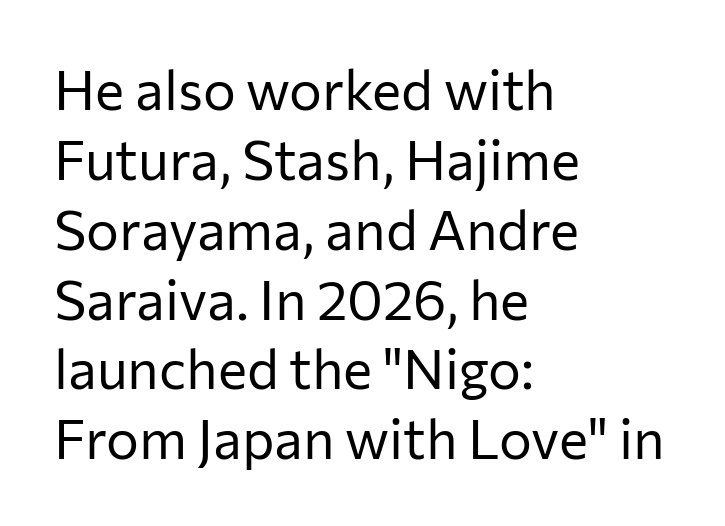
The letters advance in unequal steps, a hallmark of proportional type. Does the lettering tilt? It doesn't — this is upright. Counters stay open thanks to moderate or lighter strokes. Alignment: flush left. Regarding serifs, this sample does without them.
